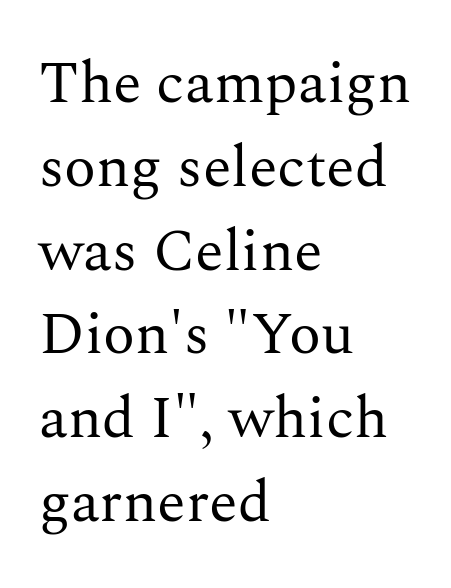
Words float on clear page, feet unadorned. There is no visible air inserted between adjacent glyphs. No chunkiness to these letters — they're not bold. Teacher's note: observe the even left margin — that is flush-left alignment. Examine the stroke ends and you'll spot serifs.
